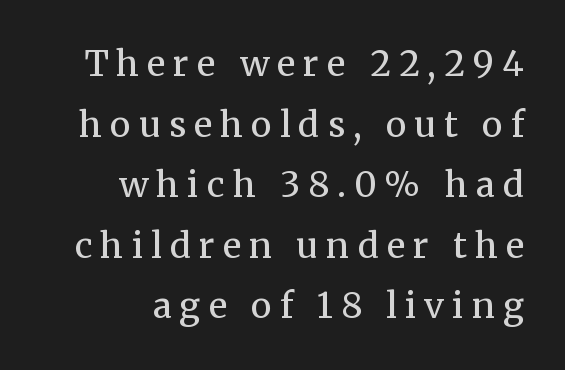
{"serif": "yes", "italic": "no", "bold": "no", "weight": "regular", "width": "normal", "stroke_contrast": "medium", "x_height": "medium", "monospaced": "no", "underline": "no", "align": "right", "line_spacing_ratio": 1.73, "letter_spacing": "wide", "letter_spacing_em": 0.23, "glyph_px": 35}
